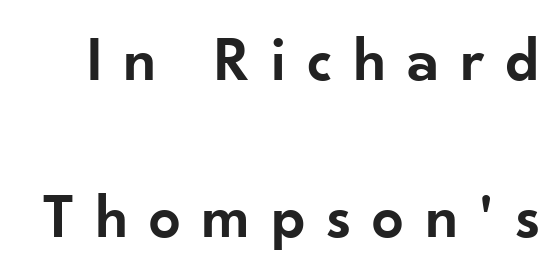
Q: Is the text bold? A: Semi-bold.
Q: Is the text italic (slanted)? A: No, it is upright.
Q: Is the typeface a serif or a sans-serif typeface? A: Sans-serif.
Q: Is the text underlined? A: No.
Q: Is the spacing between letters normal or unusually wide? A: Unusually wide.
Q: Is the spacing between lines tight, normal or loose? A: Loose.
Q: Width (condensed, normal, or wide)? A: Normal.
Q: Stroke contrast? A: Low.
Q: x-height? A: Small.
Q: Monospaced? A: No.
